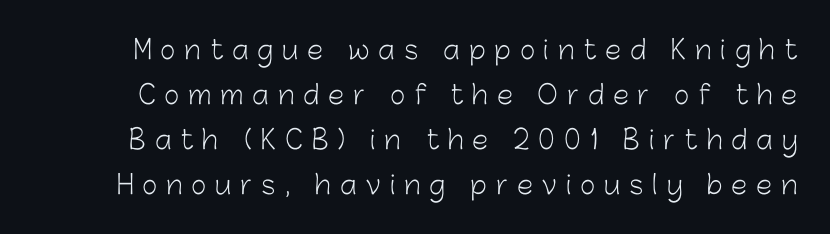
Glance below the letters and you will spot only blank space. Characters remain perfectly vertical along every line. No chunkiness to these letters — they're not bold. The letters are spread apart with noticeably loose tracking.
